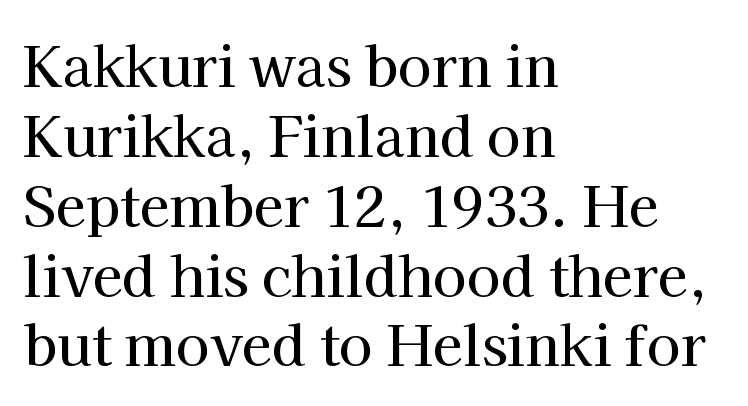
Q: Is the text italic (slanted)? A: No, it is upright.
Q: Is the typeface a serif or a sans-serif typeface? A: Serif.
Q: Is the text underlined? A: No.
Q: How is the paragraph aligned? A: Left-aligned.
Q: Is the spacing between letters normal or unusually wide? A: Normal.
Q: Is the spacing between lines tight, normal or loose? A: Normal.
Q: Width (condensed, normal, or wide)? A: Normal.
Q: Stroke contrast? A: High.
Q: x-height? A: Medium.
Q: Monospaced? A: No.
